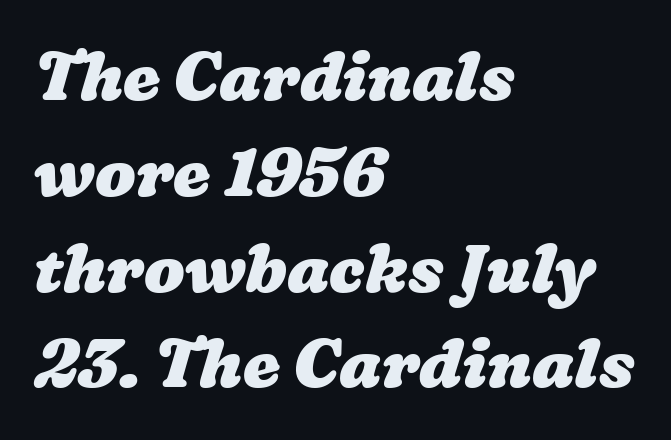
Q: Is the text bold? A: Yes.
Q: Is the text underlined? A: No.
Q: How is the paragraph aligned? A: Left-aligned.
Q: Is the spacing between letters normal or unusually wide? A: Normal.
Q: Is the spacing between lines tight, normal or loose? A: Normal.
Q: Width (condensed, normal, or wide)? A: Wide.
Q: Stroke contrast? A: Low.
Q: x-height? A: Medium.
Q: Monospaced? A: No.
